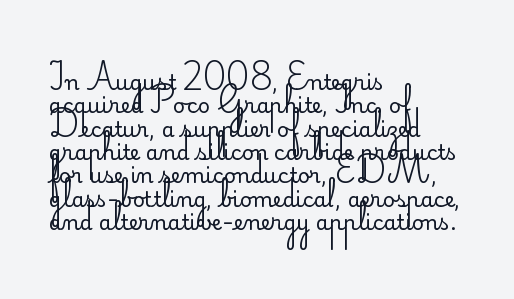
The image shows 21 px text type, upright; set left-aligned, tight line spacing (1.11x), normal letter spacing, not underlined.
